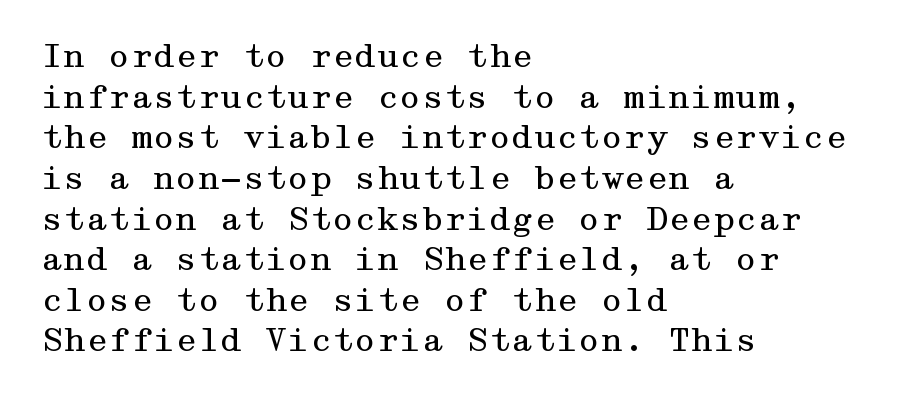
Q: Is the text bold? A: No.
Q: Is the text italic (slanted)? A: No, it is upright.
Q: Is the typeface a serif or a sans-serif typeface? A: Serif.
Q: Is the text underlined? A: No.
Q: How is the paragraph aligned? A: Left-aligned.
Q: Is the spacing between letters normal or unusually wide? A: Normal.
Q: Is the spacing between lines tight, normal or loose? A: Normal.
Q: Width (condensed, normal, or wide)? A: Wide.
Q: Stroke contrast? A: Medium.
Q: x-height? A: Medium.
